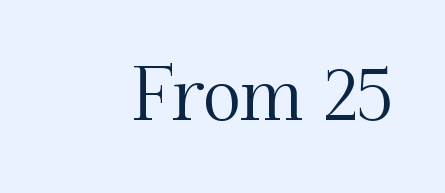
{"serif": "yes", "italic": "no", "width": "normal", "stroke_contrast": "medium", "x_height": "small", "monospaced": "no", "underline": "no", "letter_spacing": "normal", "letter_spacing_em": 0.0, "glyph_px": 74}
